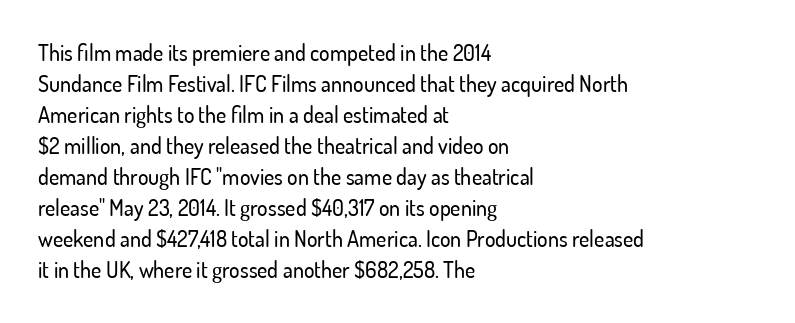
{"italic": "no", "underline": "no", "align": "left", "line_spacing": "normal", "line_spacing_ratio": 1.41, "letter_spacing": "normal", "letter_spacing_em": 0.0, "glyph_px": 22}
